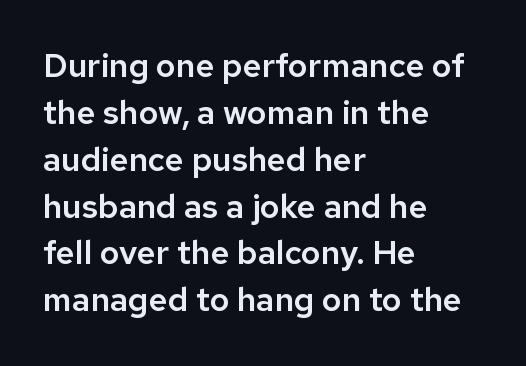
The baseline area is clear. Letterform terminals end flat and unadorned throughout the passage. The block of text has a typical density, with ordinary space between rows. Think of a printed novel: that variable character pitch is what you see here. In CSS terms this would be text-align: left. Ascenders rise straight up at ninety degrees.
